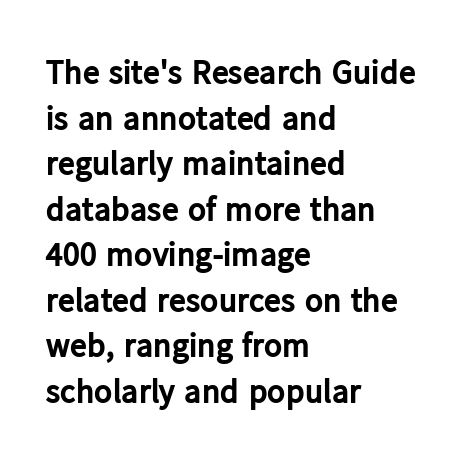
Q: Is the text bold? A: Yes.
Q: Is the text italic (slanted)? A: No, it is upright.
Q: Is the typeface a serif or a sans-serif typeface? A: Sans-serif.
Q: Is the text underlined? A: No.
Q: How is the paragraph aligned? A: Left-aligned.
Q: Is the spacing between letters normal or unusually wide? A: Normal.
Q: Is the spacing between lines tight, normal or loose? A: Normal.
Q: Width (condensed, normal, or wide)? A: Normal.
Q: Stroke contrast? A: Low.
Q: x-height? A: Medium.
Q: Monospaced? A: No.
